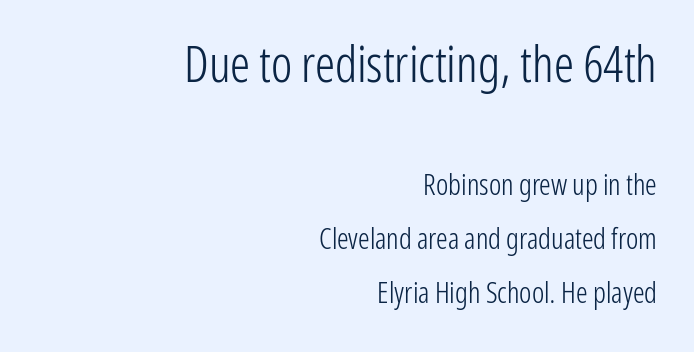
Q: Is the text bold? A: No.
Q: Is the text italic (slanted)? A: No, it is upright.
Q: Is the typeface a serif or a sans-serif typeface? A: Sans-serif.
Q: Is the text underlined? A: No.
Q: How is the paragraph aligned? A: Right-aligned.
Q: Is the spacing between letters normal or unusually wide? A: Normal.
Q: Which block of text is set in a larger size, the first (top) or the second (bottom)? A: The first (top) one.
Q: Width (condensed, normal, or wide)? A: Condensed.
Q: Stroke contrast? A: Low.
Q: x-height? A: Medium.
Q: Monospaced? A: No.
